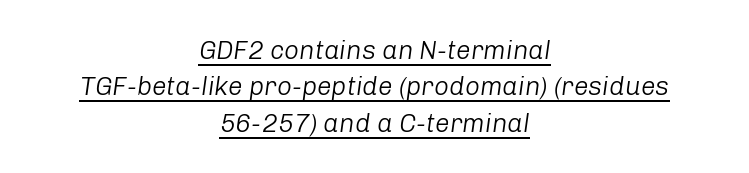
Q: Is the text bold? A: No.
Q: Is the text italic (slanted)? A: Yes, it leans right by about 8 degrees.
Q: Is the text underlined? A: Yes.
Q: How is the paragraph aligned? A: Centered.
Q: Is the spacing between letters normal or unusually wide? A: Normal.
Q: Is the spacing between lines tight, normal or loose? A: Normal.
